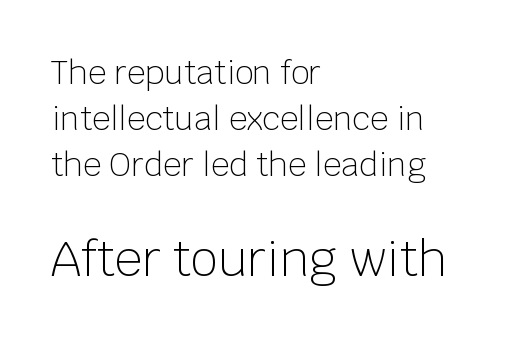
If you drew a line through each stem, it would be perfectly vertical. Quick note: interline space is typical. Compared with a centered layout, this one pins lines to the left instead. These lines keep a tight, regular rhythm from letter to letter.
